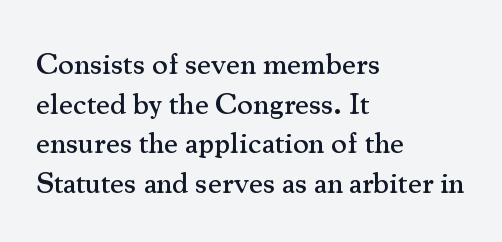
The image shows 30 px serif type, upright; set left-aligned, normal line spacing (1.32x), normal letter spacing, not underlined; medium stroke contrast and a small x-height.
